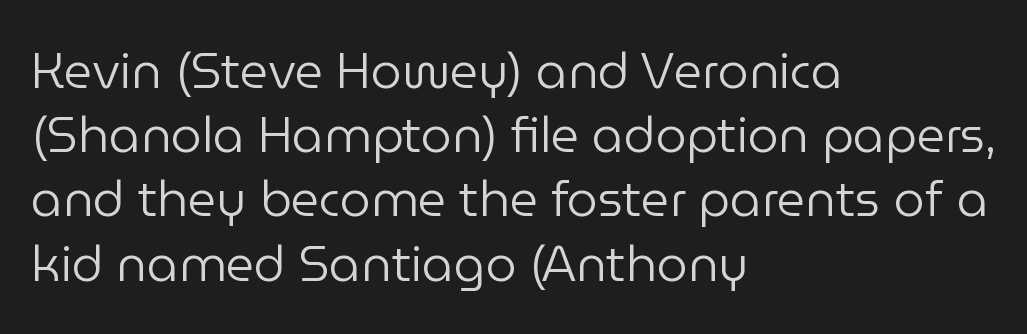
Q: Is the text bold? A: No.
Q: Is the text italic (slanted)? A: No, it is upright.
Q: Is the typeface a serif or a sans-serif typeface? A: Sans-serif.
Q: Is the text underlined? A: No.
Q: How is the paragraph aligned? A: Left-aligned.
Q: Is the spacing between letters normal or unusually wide? A: Normal.
Q: Is the spacing between lines tight, normal or loose? A: Normal.
Q: Width (condensed, normal, or wide)? A: Normal.
Q: Stroke contrast? A: Low.
Q: x-height? A: Medium.
Q: Monospaced? A: No.
